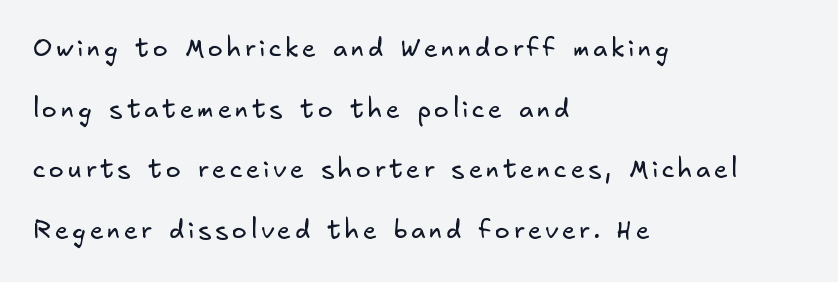
The image shows 25 px text type; set left-aligned, loose line spacing (2.43x), not underlined.
